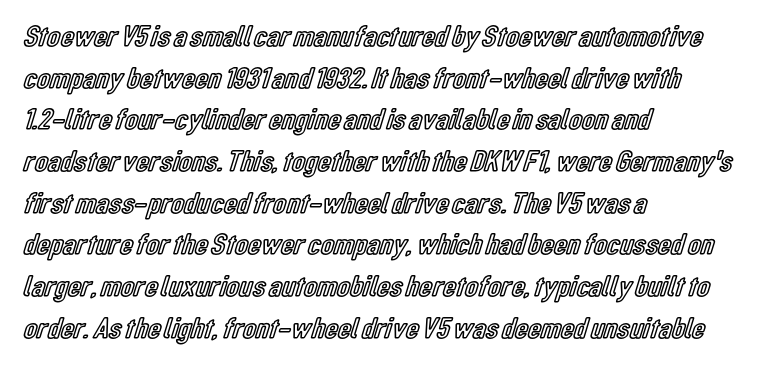
{"width": "condensed", "x_height": "medium", "monospaced": "no", "underline": "no", "align": "left", "line_spacing": "normal", "line_spacing_ratio": 1.39, "letter_spacing": "normal", "letter_spacing_em": 0.0, "glyph_px": 30}
